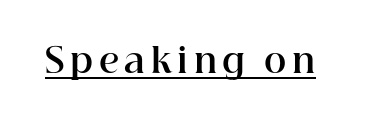
Q: Is the text bold? A: Yes.
Q: Is the text italic (slanted)? A: No, it is upright.
Q: Is the typeface a serif or a sans-serif typeface? A: Serif.
Q: Is the text underlined? A: Yes.
Q: Width (condensed, normal, or wide)? A: Normal.
Q: Stroke contrast? A: High.
Q: x-height? A: Medium.
Q: Monospaced? A: No.
